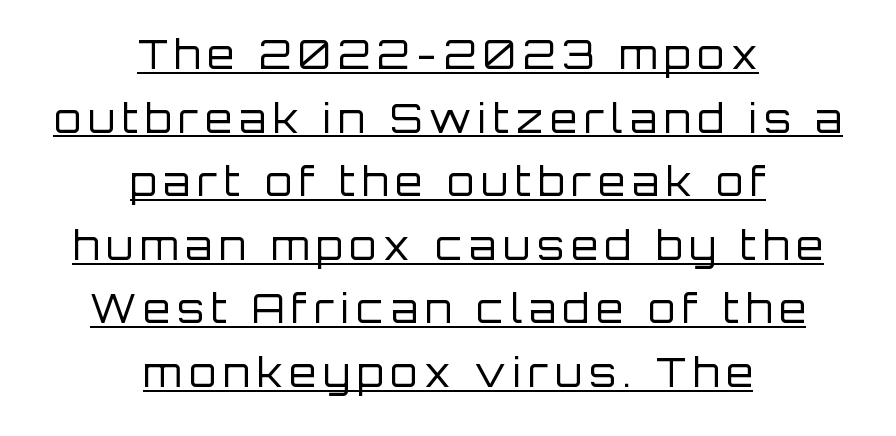
{"serif": "no", "italic": "no", "bold": "no", "weight": "regular", "width": "normal", "stroke_contrast": "low", "x_height": "large", "monospaced": "no", "underline": "yes", "align": "center", "line_spacing": "normal", "line_spacing_ratio": 1.63, "glyph_px": 39}
